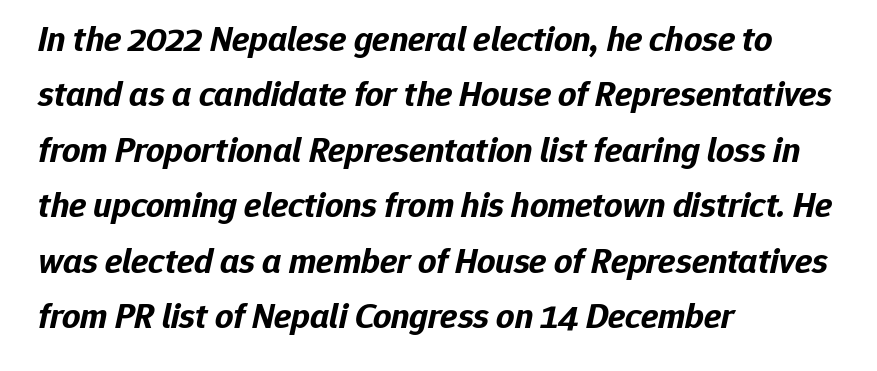
{"italic": "yes", "lean": "right", "slant_degrees": 12, "bold": "yes", "weight": "bold", "width": "normal", "stroke_contrast": "low", "x_height": "medium", "monospaced": "no", "underline": "no", "align": "left", "line_spacing": "normal", "line_spacing_ratio": 1.54, "letter_spacing": "normal", "letter_spacing_em": 0.0, "glyph_px": 36}
